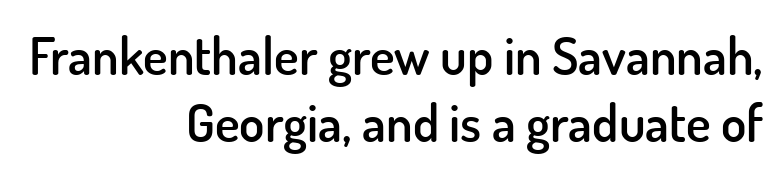
The image shows 52 px semibold sans-serif type, upright; set right-aligned, normal line spacing (1.29x), normal letter spacing, not underlined; low stroke contrast and a small x-height.
